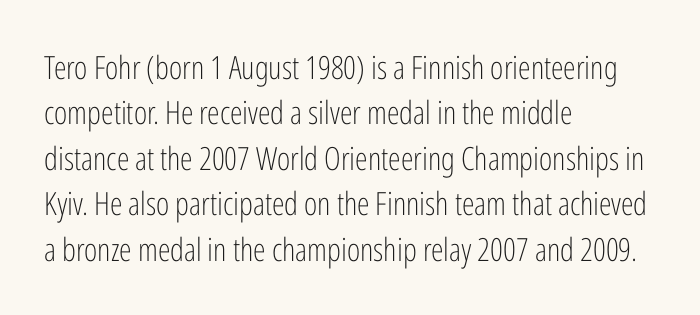
Q: Is the text bold? A: No.
Q: Is the text italic (slanted)? A: No, it is upright.
Q: Is the typeface a serif or a sans-serif typeface? A: Sans-serif.
Q: Is the text underlined? A: No.
Q: How is the paragraph aligned? A: Left-aligned.
Q: Is the spacing between letters normal or unusually wide? A: Normal.
Q: Is the spacing between lines tight, normal or loose? A: Normal.
Q: Width (condensed, normal, or wide)? A: Condensed.
Q: Stroke contrast? A: Low.
Q: x-height? A: Medium.
Q: Monospaced? A: No.
